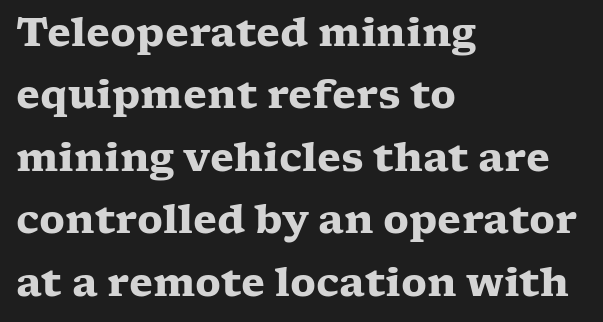
{"serif": "yes", "italic": "no", "bold": "yes", "weight": "heavy", "width": "wide", "stroke_contrast": "low", "x_height": "medium", "monospaced": "no", "underline": "no", "align": "left", "line_spacing": "normal", "line_spacing_ratio": 1.6, "letter_spacing": "normal", "letter_spacing_em": 0.0, "glyph_px": 39}
